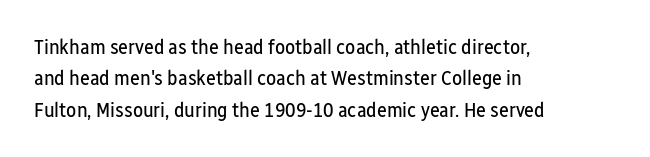
{"italic": "no", "bold": "no", "underline": "no", "align": "left", "line_spacing": "normal", "line_spacing_ratio": 1.5, "letter_spacing": "normal", "letter_spacing_em": 0.0, "glyph_px": 21}
